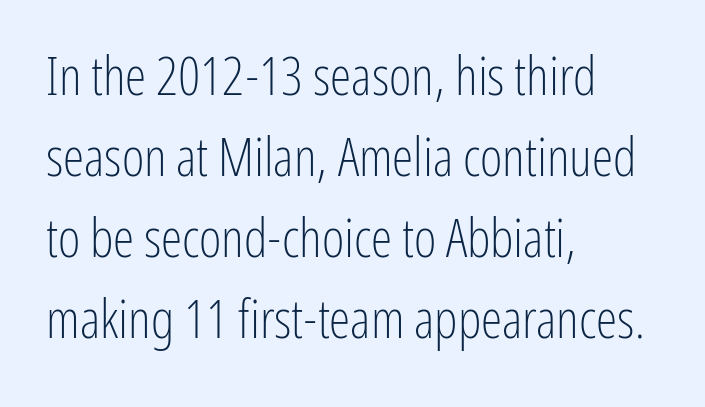
The image shows 54 px light, condensed sans-serif type, upright; set left-aligned, normal line spacing (1.5x), normal letter spacing, not underlined; low stroke contrast and a medium x-height.
